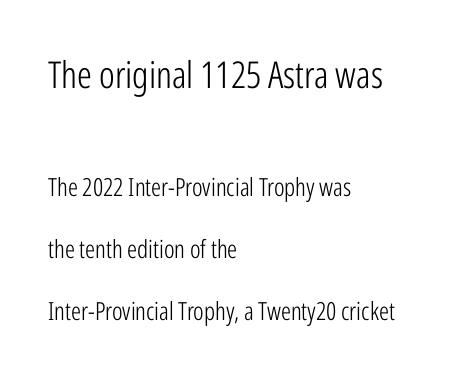
{"serif": "no", "italic": "no", "bold": "no", "weight": "light", "width": "condensed", "stroke_contrast": "low", "x_height": "medium", "monospaced": "no", "underline": "no", "align": "left", "line_spacing": "loose", "line_spacing_ratio": 2.48, "letter_spacing": "normal", "letter_spacing_em": 0.0, "larger_block": "first", "size_ratio": 1.48, "glyph_px": 37}
